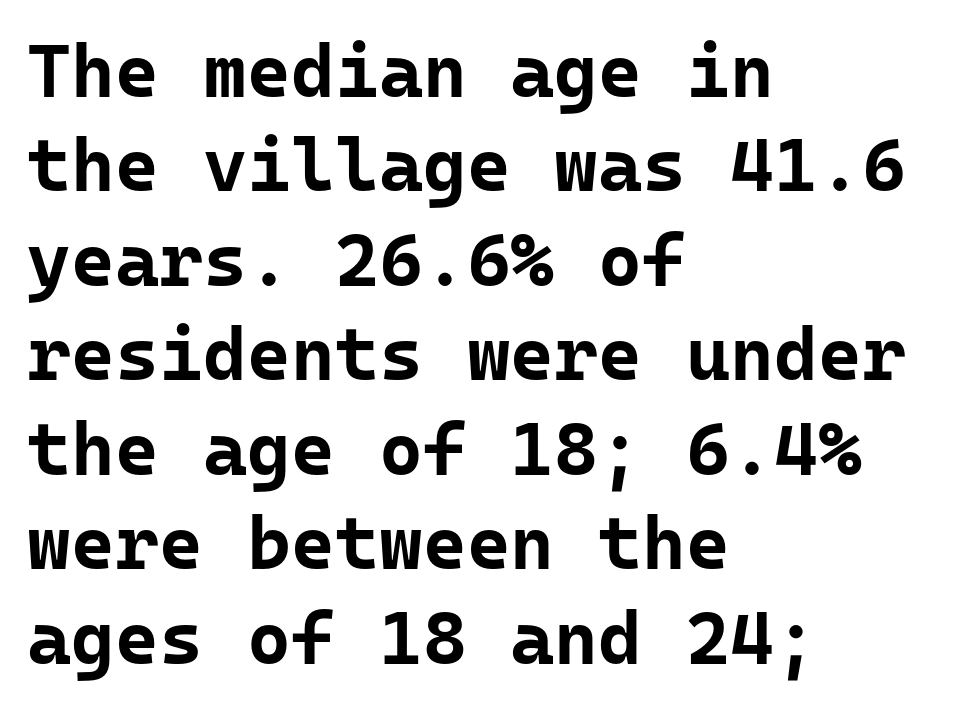
{"serif": "no", "italic": "no", "bold": "yes", "weight": "bold", "width": "normal", "stroke_contrast": "low", "x_height": "medium", "monospaced": "yes", "underline": "no", "align": "left", "line_spacing": "normal", "line_spacing_ratio": 1.26, "letter_spacing": "normal", "letter_spacing_em": 0.0, "glyph_px": 75}
